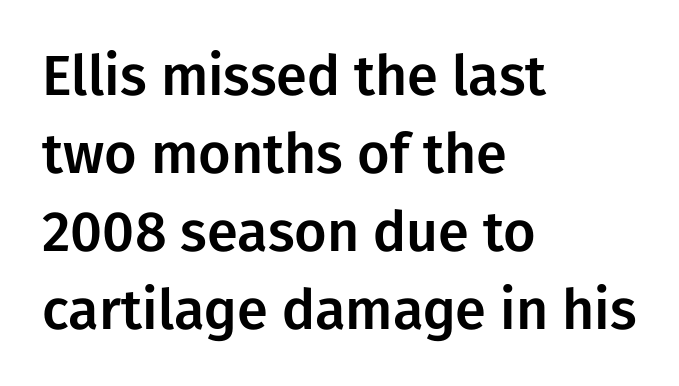
Q: Is the text italic (slanted)? A: No, it is upright.
Q: Is the typeface a serif or a sans-serif typeface? A: Sans-serif.
Q: Is the text underlined? A: No.
Q: How is the paragraph aligned? A: Left-aligned.
Q: Is the spacing between letters normal or unusually wide? A: Normal.
Q: Is the spacing between lines tight, normal or loose? A: Normal.
Q: Width (condensed, normal, or wide)? A: Normal.
Q: Stroke contrast? A: Low.
Q: x-height? A: Medium.
Q: Monospaced? A: No.
